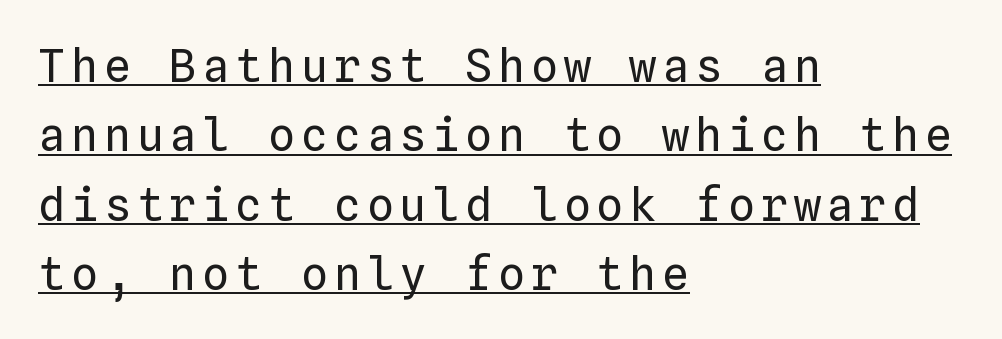
Q: Is the text bold? A: No.
Q: Is the text italic (slanted)? A: No, it is upright.
Q: Is the text underlined? A: Yes.
Q: How is the paragraph aligned? A: Left-aligned.
Q: Is the spacing between lines tight, normal or loose? A: Normal.
Q: Width (condensed, normal, or wide)? A: Normal.
Q: Stroke contrast? A: Low.
Q: x-height? A: Medium.
Q: Monospaced? A: Yes.
